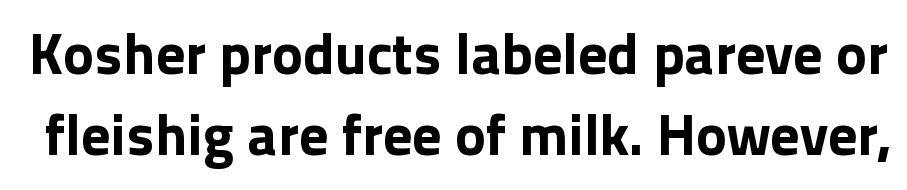
Q: Is the text bold? A: Yes.
Q: Is the text italic (slanted)? A: No, it is upright.
Q: Is the typeface a serif or a sans-serif typeface? A: Sans-serif.
Q: Is the text underlined? A: No.
Q: Is the spacing between letters normal or unusually wide? A: Normal.
Q: Is the spacing between lines tight, normal or loose? A: Normal.
Q: Width (condensed, normal, or wide)? A: Normal.
Q: x-height? A: Medium.
Q: Monospaced? A: No.
